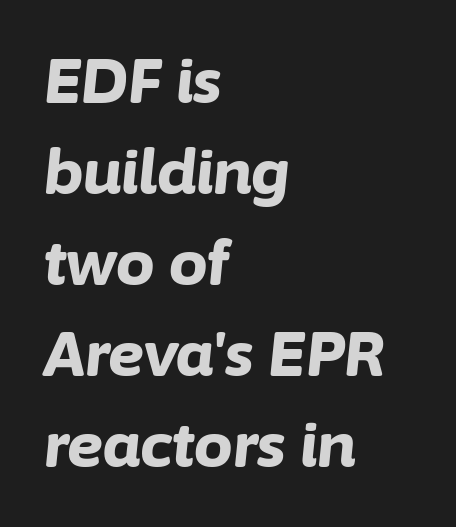
{"italic": "yes", "lean": "right", "slant_degrees": 6, "bold": "yes", "weight": "bold", "width": "normal", "stroke_contrast": "low", "x_height": "medium", "monospaced": "no", "underline": "no", "align": "left", "line_spacing": "normal", "line_spacing_ratio": 1.49, "letter_spacing": "normal", "letter_spacing_em": 0.0, "glyph_px": 61}
